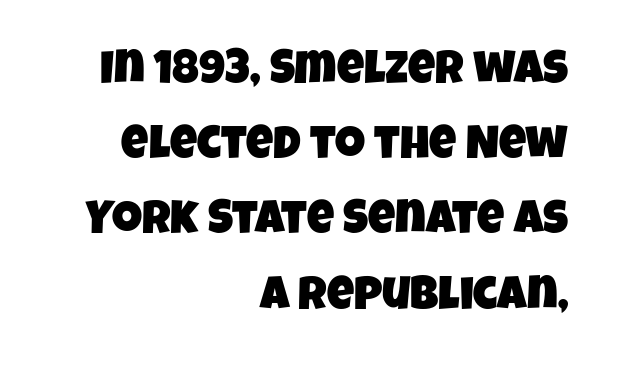
The image shows 47 px condensed sans-serif type; set right-aligned, normal line spacing (1.6x), normal letter spacing, not underlined; low stroke contrast and a large x-height.
